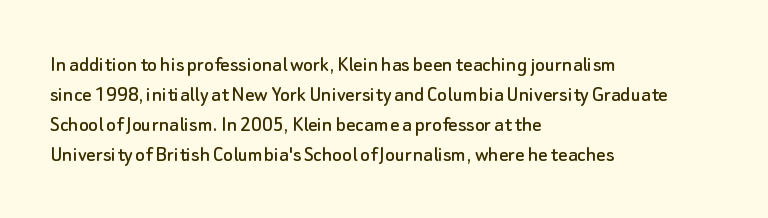
Q: Is the text italic (slanted)? A: No, it is upright.
Q: Is the text underlined? A: No.
Q: How is the paragraph aligned? A: Left-aligned.
Q: Is the spacing between letters normal or unusually wide? A: Normal.
Q: Is the spacing between lines tight, normal or loose? A: Normal.
